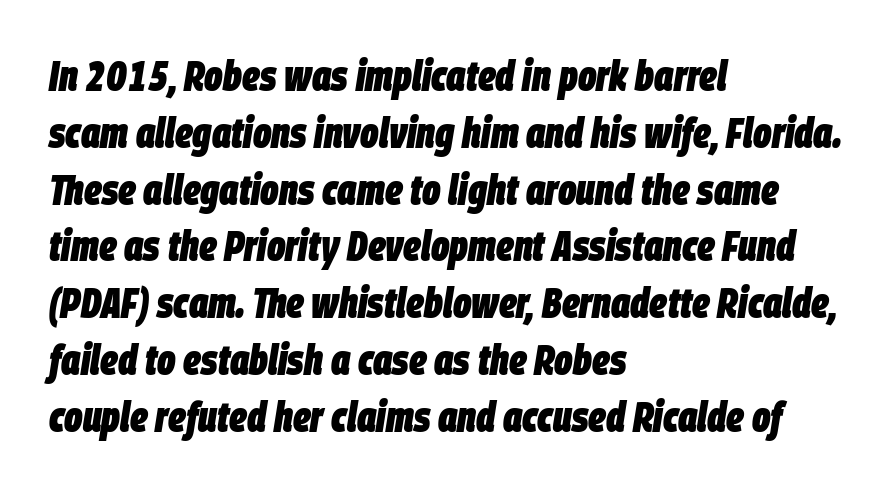
Layout note: lines flush left. These words are printed bold, with thick strokes throughout. You can tell it's italic because the verticals aren't actually vertical. Compared with typical body copy, the letter spacing here is the same. Honestly, there is no underline to notice here at all.
